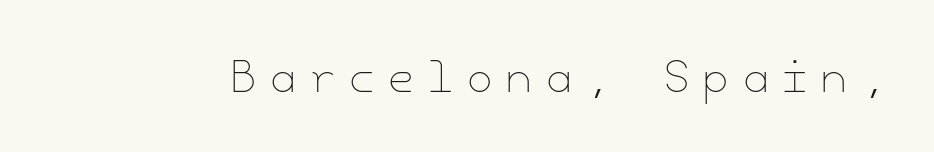
Check the space under the baseline: it is left empty. Italic: no, the glyphs are upright roman. The font is comparable to plain body text, perhaps lighter. This sample uses expanded letter spacing, leaving extra air between glyphs.
